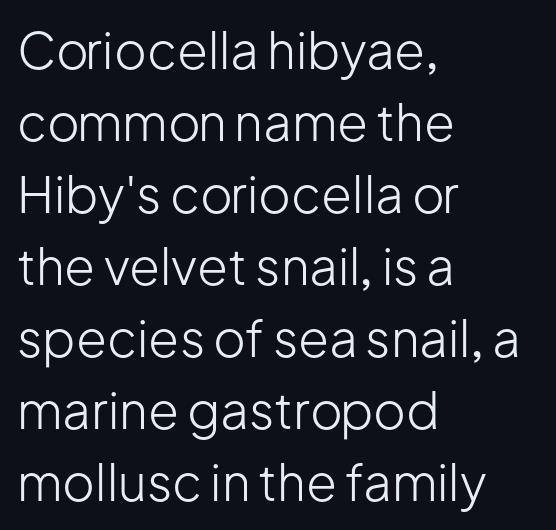
Any mark beneath the type? The region is blank. Heft: none added — not bold. No feet cap the strokes, marking this as sans-serif type. Does the leading feel generous? No, just average. The compositor pushed each line to the left boundary. You could call the tracking neutral — neither tight nor loose.
